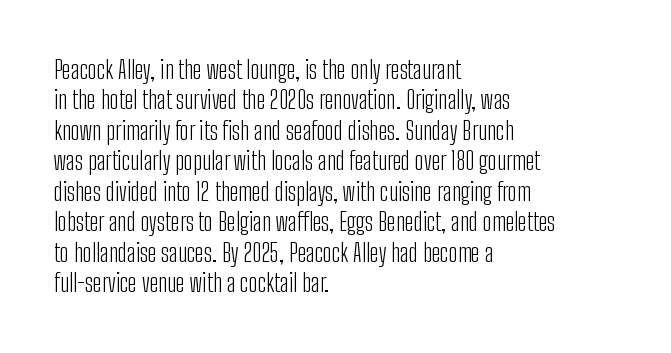
Q: Is the text bold? A: No.
Q: Is the text italic (slanted)? A: No, it is upright.
Q: Is the text underlined? A: No.
Q: How is the paragraph aligned? A: Left-aligned.
Q: Is the spacing between letters normal or unusually wide? A: Normal.
